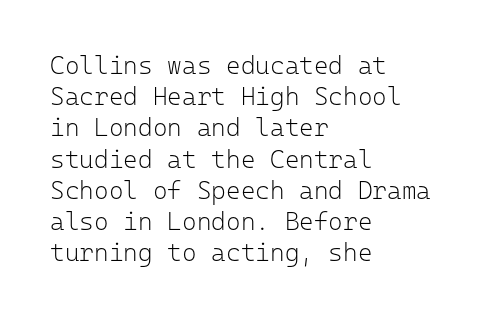
The image shows 25 px text type, upright; set left-aligned, normal line spacing (1.25x), normal letter spacing, not underlined.
